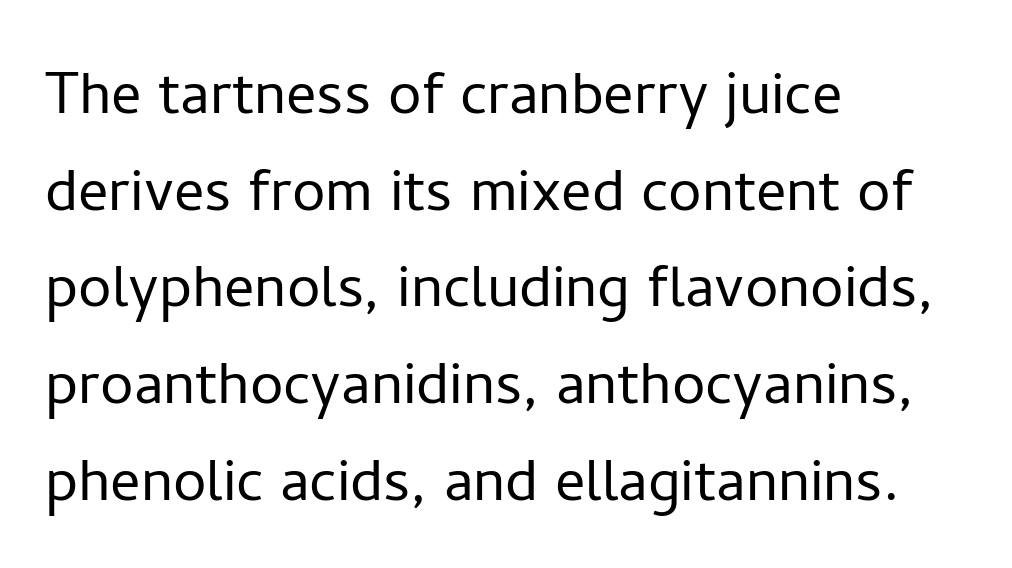
The image shows 75 px light sans-serif type, upright; set left-aligned, normal line spacing (1.29x), normal letter spacing, not underlined; low stroke contrast and a medium x-height.
